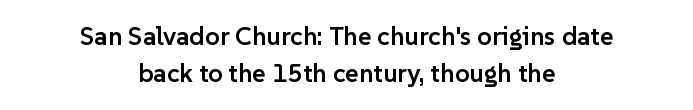
Q: Is the text bold? A: Semi-bold.
Q: Is the text italic (slanted)? A: No, it is upright.
Q: Is the text underlined? A: No.
Q: How is the paragraph aligned? A: Centered.
Q: Is the spacing between letters normal or unusually wide? A: Normal.
Q: Is the spacing between lines tight, normal or loose? A: Normal.
